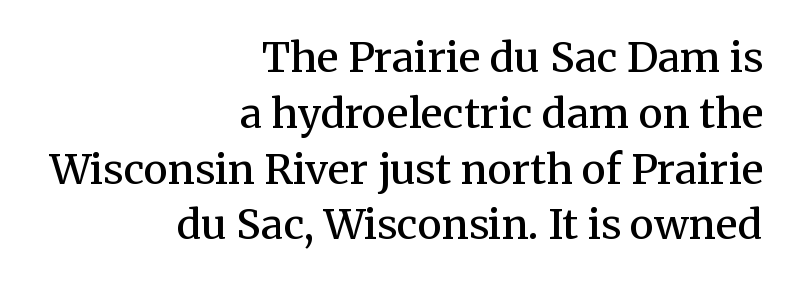
Q: Is the text bold? A: Semi-bold.
Q: Is the text italic (slanted)? A: No, it is upright.
Q: Is the typeface a serif or a sans-serif typeface? A: Serif.
Q: Is the text underlined? A: No.
Q: How is the paragraph aligned? A: Right-aligned.
Q: Is the spacing between letters normal or unusually wide? A: Normal.
Q: Is the spacing between lines tight, normal or loose? A: Normal.
Q: Width (condensed, normal, or wide)? A: Normal.
Q: Stroke contrast? A: Medium.
Q: x-height? A: Medium.
Q: Monospaced? A: No.
